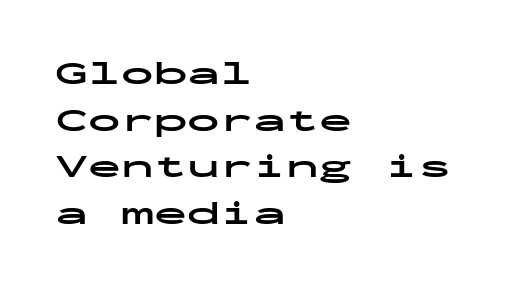
{"serif": "no", "italic": "no", "bold": "yes", "weight": "bold", "width": "wide", "stroke_contrast": "low", "x_height": "medium", "monospaced": "yes", "underline": "no", "align": "left", "line_spacing": "normal", "line_spacing_ratio": 1.41, "letter_spacing": "normal", "letter_spacing_em": 0.0, "glyph_px": 33}
